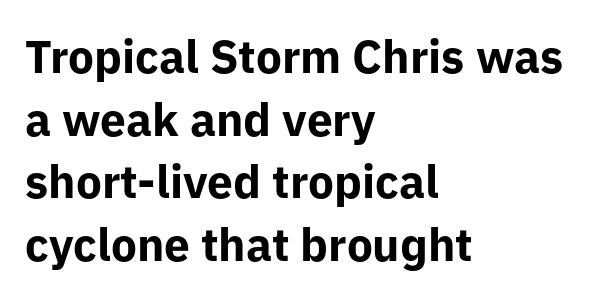
{"serif": "no", "italic": "no", "bold": "yes", "weight": "bold", "width": "normal", "stroke_contrast": "low", "x_height": "medium", "monospaced": "no", "underline": "no", "align": "left", "line_spacing": "normal", "line_spacing_ratio": 1.36, "letter_spacing": "normal", "letter_spacing_em": 0.0, "glyph_px": 46}
